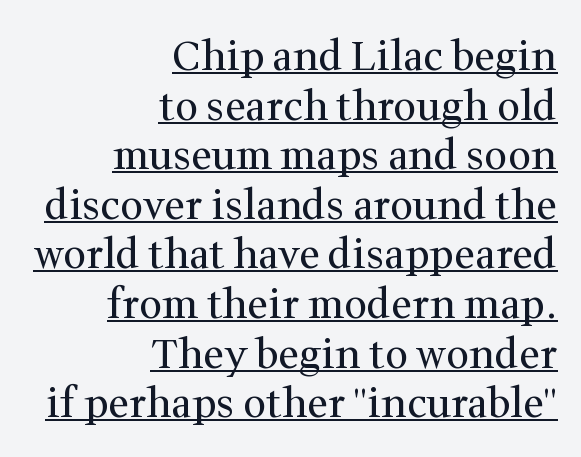
Q: Is the text bold? A: No.
Q: Is the text italic (slanted)? A: No, it is upright.
Q: Is the typeface a serif or a sans-serif typeface? A: Serif.
Q: Is the text underlined? A: Yes.
Q: How is the paragraph aligned? A: Right-aligned.
Q: Is the spacing between letters normal or unusually wide? A: Normal.
Q: Width (condensed, normal, or wide)? A: Normal.
Q: Stroke contrast? A: Medium.
Q: x-height? A: Medium.
Q: Monospaced? A: No.
